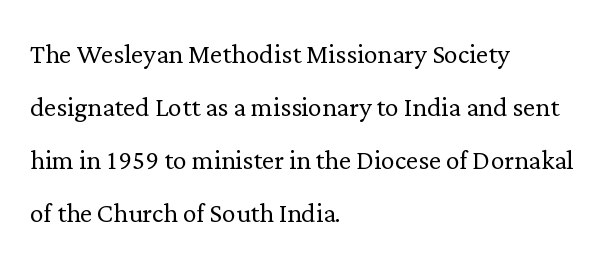
Q: Is the text bold? A: No.
Q: Is the text italic (slanted)? A: No, it is upright.
Q: Is the typeface a serif or a sans-serif typeface? A: Serif.
Q: Is the text underlined? A: No.
Q: How is the paragraph aligned? A: Left-aligned.
Q: Is the spacing between letters normal or unusually wide? A: Normal.
Q: Is the spacing between lines tight, normal or loose? A: Normal.
Q: Width (condensed, normal, or wide)? A: Normal.
Q: Stroke contrast? A: Low.
Q: x-height? A: Medium.
Q: Monospaced? A: No.
